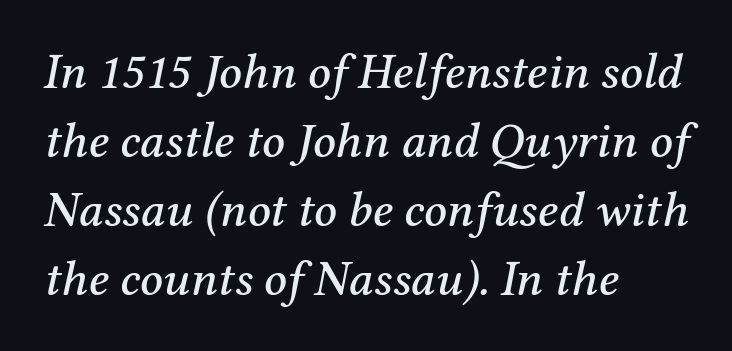
The image shows 50 px serif type, italic (leaning right); set left-aligned, normal line spacing (1.38x), normal letter spacing, not underlined; medium stroke contrast and a medium x-height.
